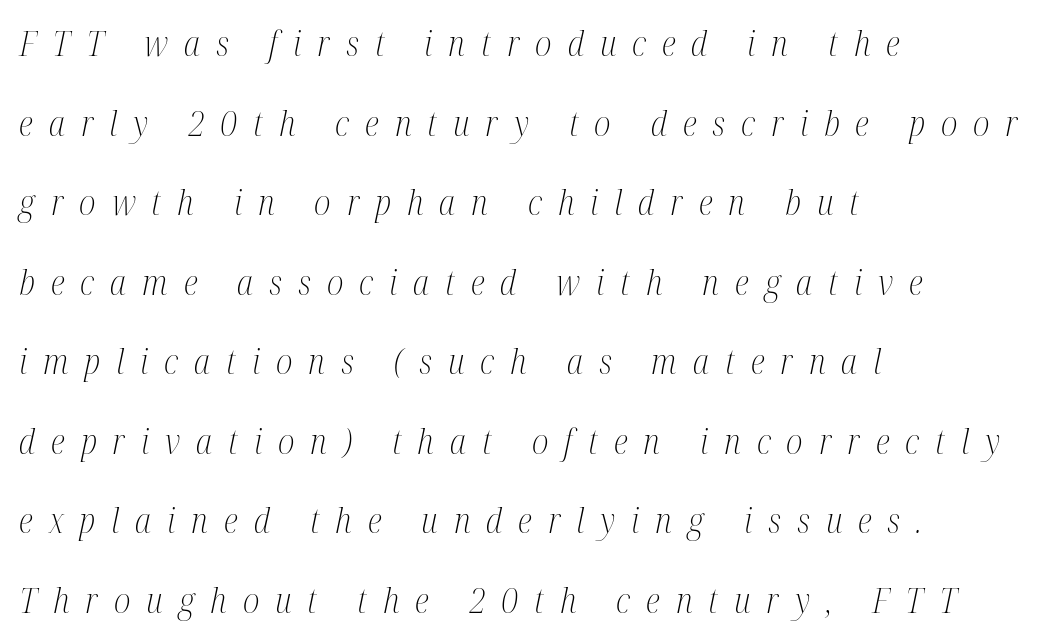
{"serif": "yes", "italic": "yes", "lean": "right", "slant_degrees": 12, "bold": "no", "weight": "light", "width": "condensed", "stroke_contrast": "medium", "x_height": "medium", "monospaced": "no", "underline": "no", "align": "left", "line_spacing": "loose", "line_spacing_ratio": 2.34, "letter_spacing": "wide", "letter_spacing_em": 0.47, "glyph_px": 34}
